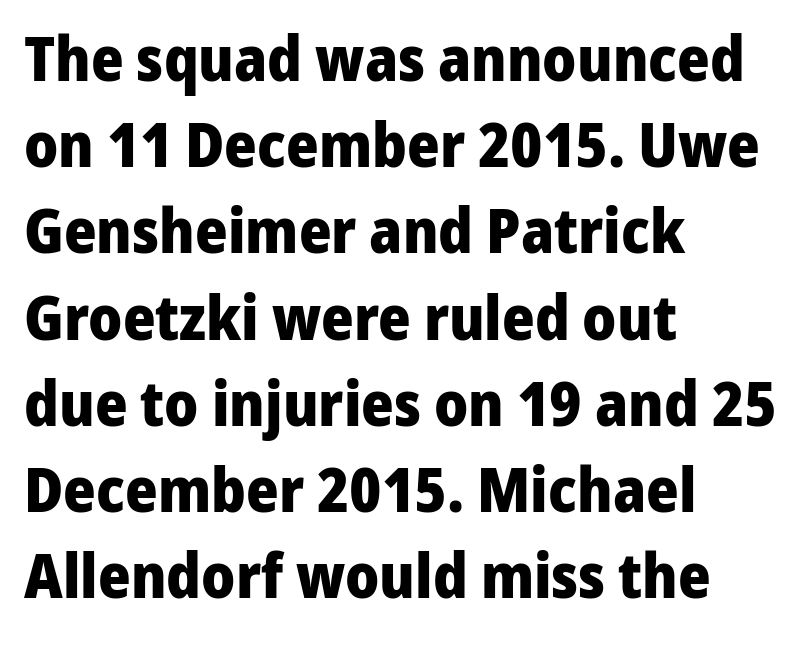
{"serif": "no", "italic": "no", "bold": "yes", "weight": "heavy", "width": "normal", "stroke_contrast": "low", "x_height": "medium", "monospaced": "no", "underline": "no", "align": "left", "line_spacing": "normal", "line_spacing_ratio": 1.39, "letter_spacing": "normal", "letter_spacing_em": 0.0, "glyph_px": 62}
